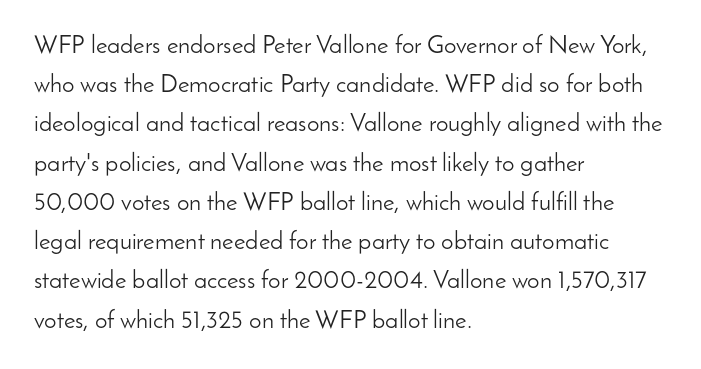
The image shows 25 px text type, upright; set left-aligned, normal line spacing (1.57x), normal letter spacing, not underlined.
